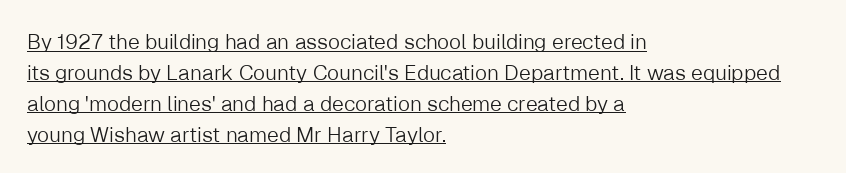
Q: Is the text bold? A: No.
Q: Is the text italic (slanted)? A: No, it is upright.
Q: Is the text underlined? A: Yes.
Q: How is the paragraph aligned? A: Left-aligned.
Q: Is the spacing between letters normal or unusually wide? A: Normal.
Q: Is the spacing between lines tight, normal or loose? A: Normal.
